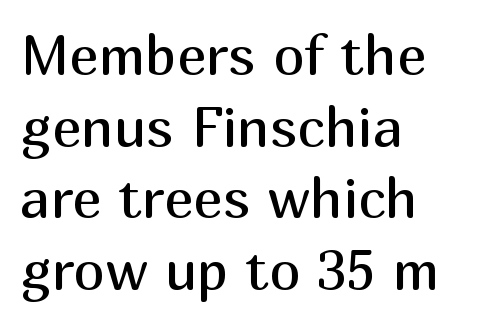
{"serif": "no", "italic": "no", "bold": "no", "weight": "regular", "width": "normal", "stroke_contrast": "medium", "x_height": "medium", "monospaced": "no", "underline": "no", "align": "left", "line_spacing": "normal", "line_spacing_ratio": 1.28, "letter_spacing": "normal", "letter_spacing_em": 0.0, "glyph_px": 56}
